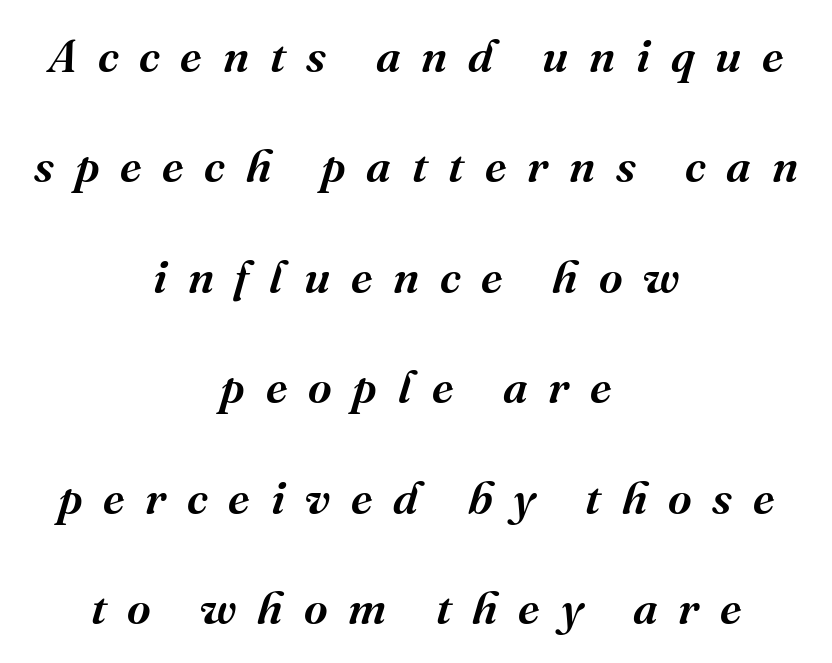
The image shows 46 px semibold serif type, italic (leaning right); set centered, loose line spacing (2.4x), unusually wide letter spacing (+0.45 em), not underlined; medium stroke contrast and a medium x-height.
